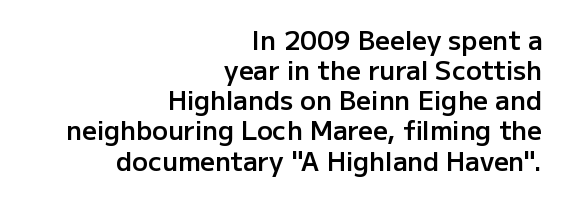
A somewhat darkened texture: the type is semibold rather than bold. Standard letterfit; no display-style spreading of the glyphs. Notice how the passage keeps a crisp vertical edge on the right only. Any mark beneath the type? The region is blank. Posture: upright roman.
